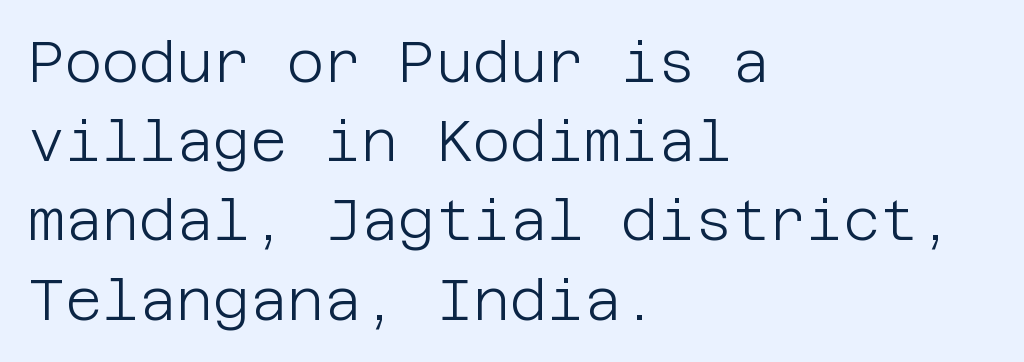
Q: Is the text bold? A: No.
Q: Is the text italic (slanted)? A: No, it is upright.
Q: Is the typeface a serif or a sans-serif typeface? A: Sans-serif.
Q: Is the text underlined? A: No.
Q: How is the paragraph aligned? A: Left-aligned.
Q: Is the spacing between letters normal or unusually wide? A: Normal.
Q: Is the spacing between lines tight, normal or loose? A: Normal.
Q: Width (condensed, normal, or wide)? A: Normal.
Q: Stroke contrast? A: Low.
Q: x-height? A: Large.
